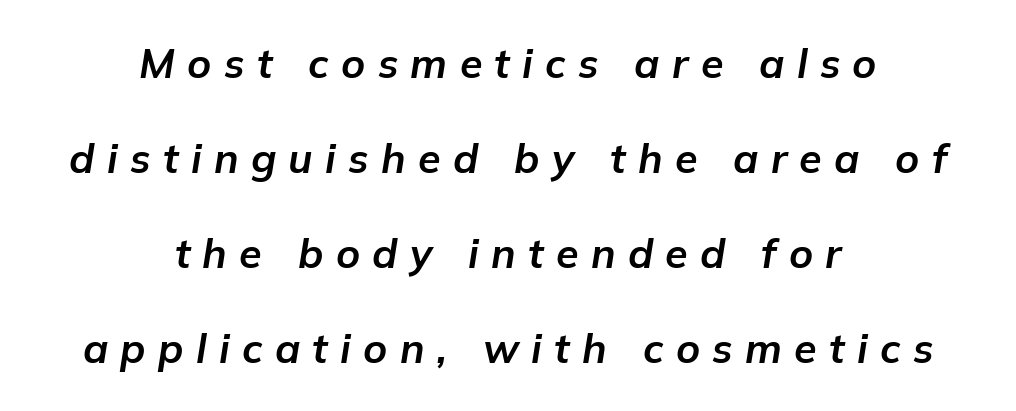
{"italic": "yes", "lean": "right", "slant_degrees": 9, "bold": "yes", "weight": "bold", "width": "normal", "stroke_contrast": "low", "x_height": "medium", "monospaced": "no", "underline": "no", "align": "center", "line_spacing": "loose", "line_spacing_ratio": 2.32, "letter_spacing": "wide", "letter_spacing_em": 0.3, "glyph_px": 41}
